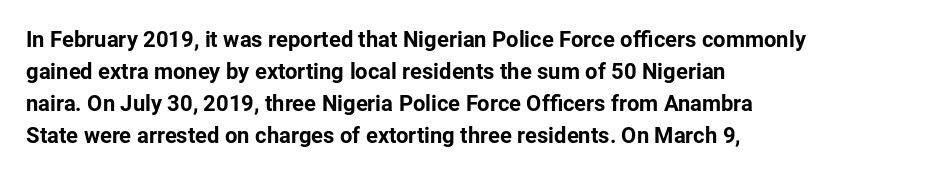
These lines were composed using upright roman letters. Bare-footed words on every line. The vertical gap from one line to the next is medium. Leftover space on each line is placed entirely after the last word. The line texture is even and compact thanks to regular tracking.
